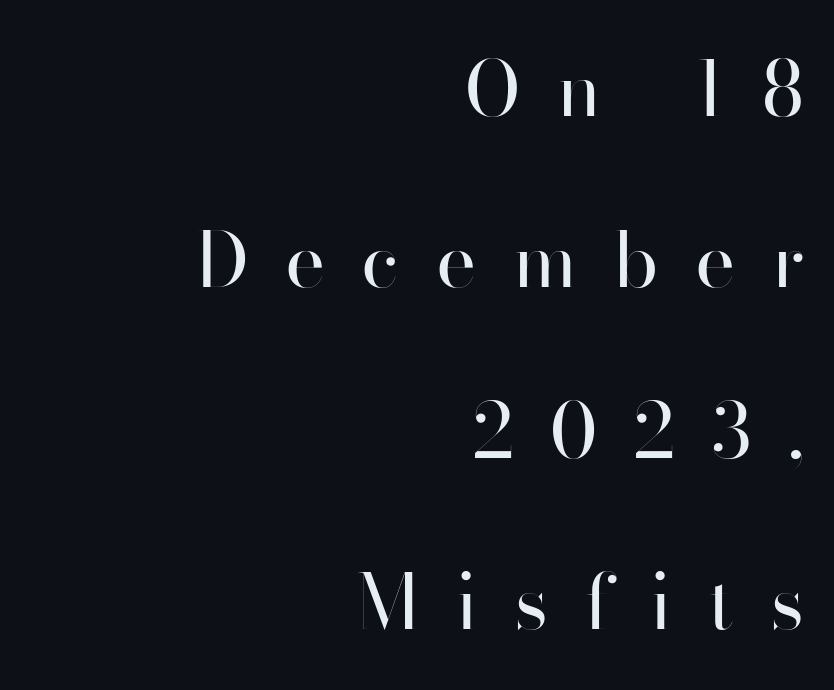
The typography opts for an upright posture over an oblique one. The passage is arranged like a letterhead date or caption credit — flush right. Loose tracking; the words dissolve into strings of separated letters. The block of text is sparse from top to bottom, with ample space between rows. Stroke terminals: plain, sans-serif. Note the varied advance widths — an 'i' is clearly narrower than an 'm'.
